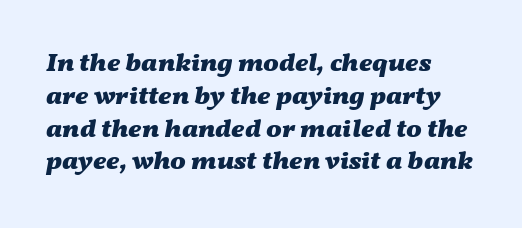
The image shows 26 px bold type, italic (leaning right); set left-aligned, normal line spacing (1.26x), normal letter spacing, not underlined.
